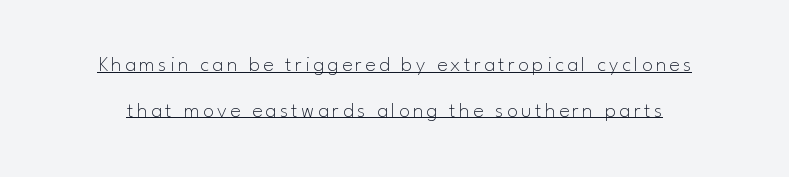
The image shows 22 px text type, upright; set loose line spacing (2.07x), underlined.
